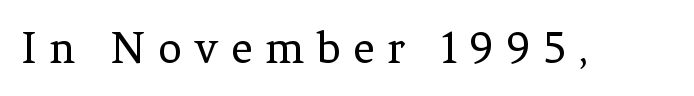
Serifs: yes, visible at the terminals of the letterforms. Stroke thickness stays within the range of a standard reading face or lighter. Designer's note — italics off, roman on. Decoration check: the copy has no underline. The type is letterspaced generously, with wide tracking. Spacing verdict: proportional, widths tailored to each character.
